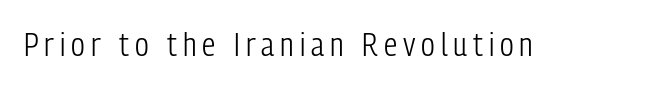
The image shows 33 px light, condensed sans-serif type, upright; set not underlined; low stroke contrast and a medium x-height.
